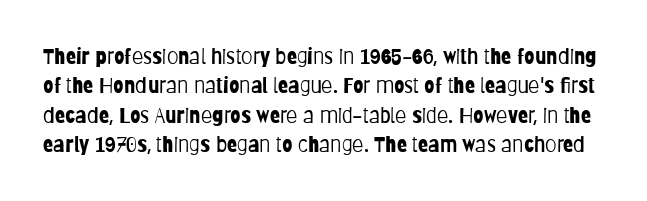
Q: Is the text bold? A: No.
Q: Is the text italic (slanted)? A: No, it is upright.
Q: Is the text underlined? A: No.
Q: Is the spacing between letters normal or unusually wide? A: Normal.
Q: Is the spacing between lines tight, normal or loose? A: Normal.
